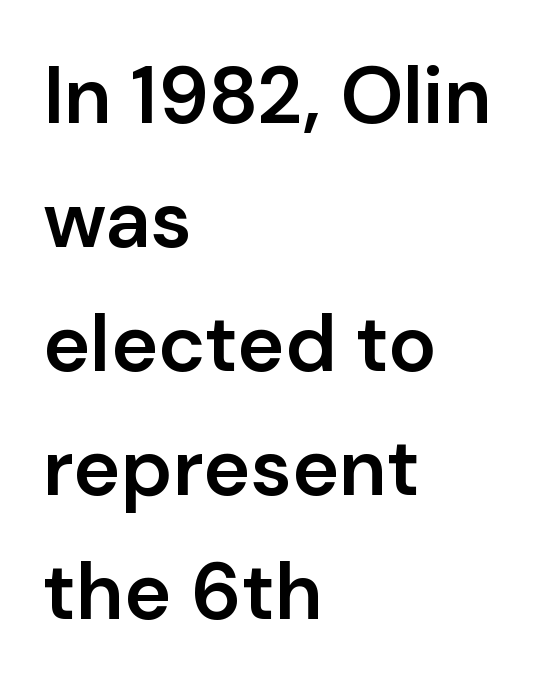
The image shows 80 px semibold sans-serif type, upright; set left-aligned, normal line spacing (1.55x), normal letter spacing, not underlined; low stroke contrast and a medium x-height.
